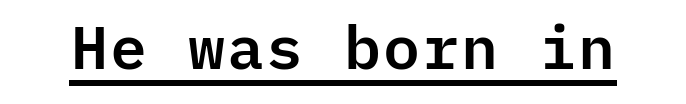
{"serif": "no", "italic": "no", "width": "normal", "stroke_contrast": "low", "x_height": "medium", "monospaced": "yes", "underline": "yes", "letter_spacing": "normal", "letter_spacing_em": 0.0, "glyph_px": 61}
